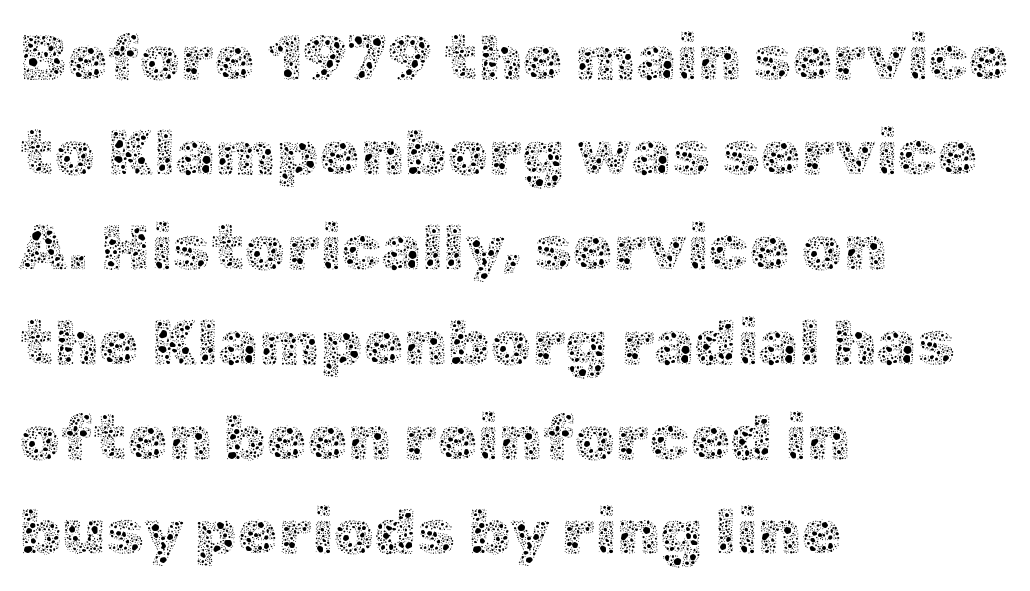
The image shows 65 px thin type, upright; set left-aligned, normal line spacing (1.46x), normal letter spacing, not underlined; a medium x-height.
